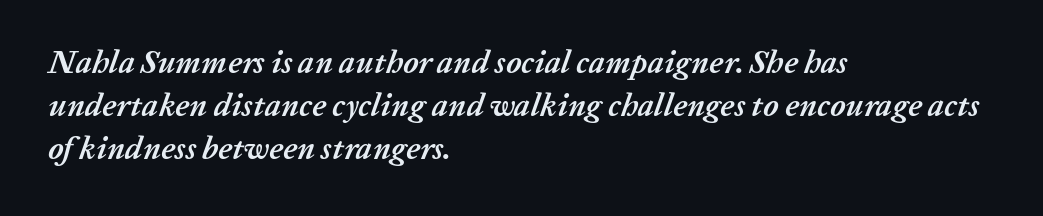
{"italic": "yes", "lean": "right", "slant_degrees": 20, "bold": "yes", "weight": "semibold", "width": "normal", "stroke_contrast": "low", "x_height": "medium", "monospaced": "no", "underline": "no", "align": "left", "line_spacing": "normal", "line_spacing_ratio": 1.35, "letter_spacing": "normal", "letter_spacing_em": 0.0, "glyph_px": 32}
